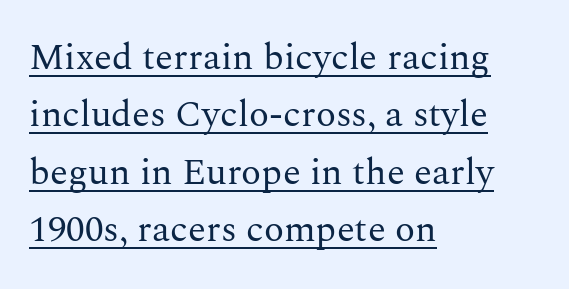
The image shows 37 px regular-weight serif type, upright; set left-aligned, normal line spacing (1.55x), normal letter spacing, underlined; medium stroke contrast and a medium x-height.
